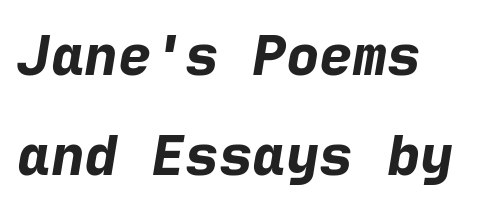
Do the characters align in a grid? Yes, the font is monospaced. Short and long lines alike share a common starting point at left. Look at the stroke-to-counter ratio: heavy, a bold. Compared with typical body copy, the letter spacing here is the same.
